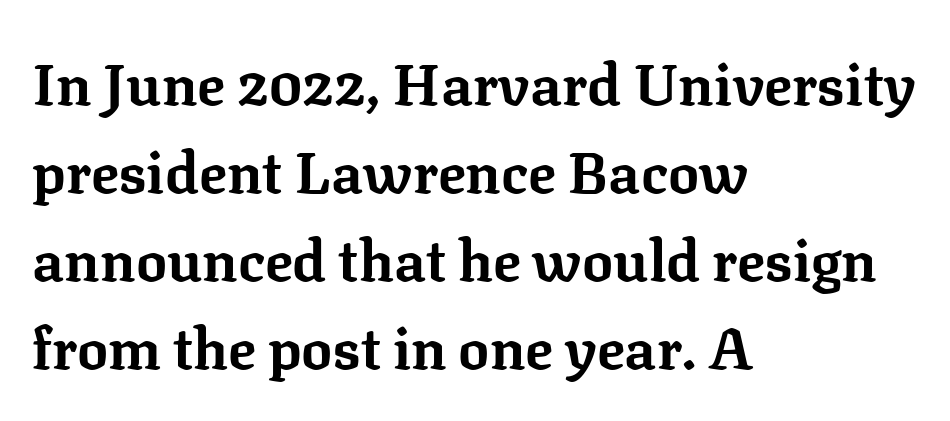
The image shows 58 px bold serif type, upright; set left-aligned, normal line spacing (1.52x), normal letter spacing, not underlined; low stroke contrast and a medium x-height.
